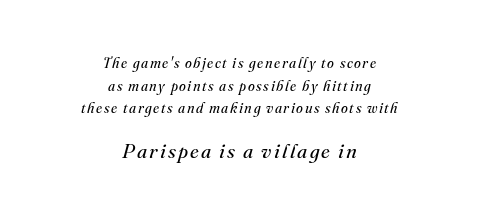
Slant detected: the letters are inclined. The weight would be labelled regular, book, light, or lighter still. The designer gave the closing block more size than the opening block. In terms of leading, this rendering sits right in the middle. The lines in this sample share a center point and differ in where they start and stop. Quick note: underline off.
